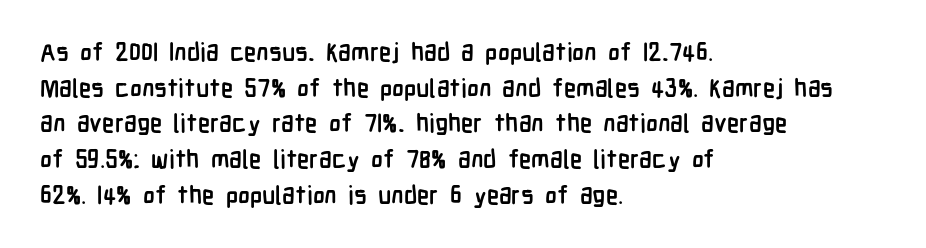
The image shows 25 px bold type, upright; set left-aligned, normal line spacing (1.43x), normal letter spacing, not underlined.
